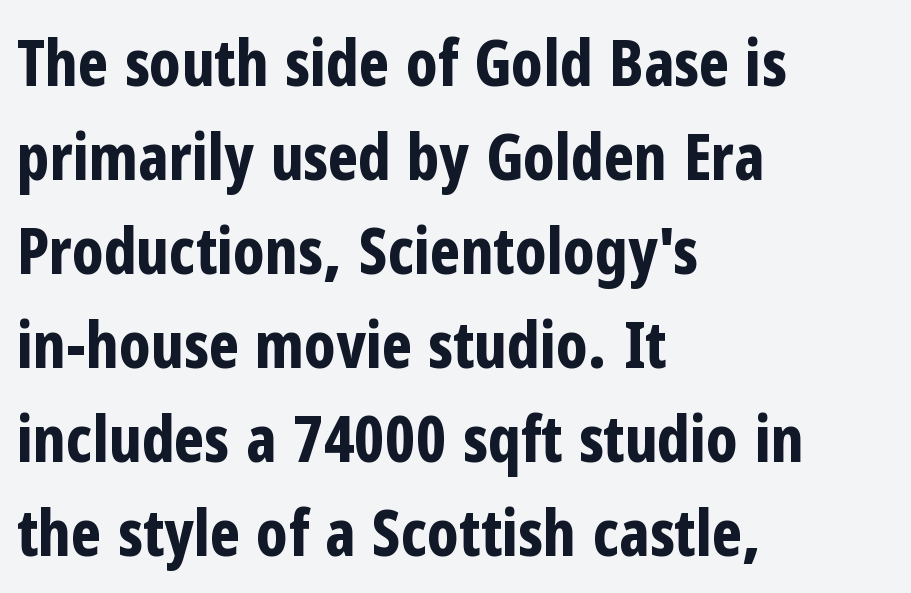
Reading down the column, the eye jumps a familiar distance to each next line. Does the type have serifs? No, each stem ends abruptly. The typography opts for an upright posture over an oblique one. Does the copy run flush right? No — it runs flush left. The foot of each line stays bare and open. Here the glyphs are tracked normally, forming tight word shapes.
